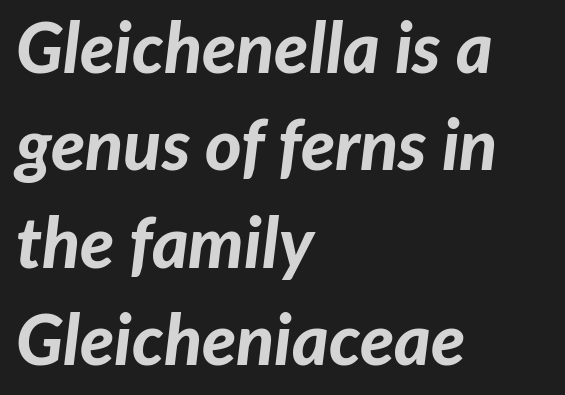
Q: Is the text bold? A: Yes.
Q: Is the text italic (slanted)? A: Yes, it leans right by about 7 degrees.
Q: Is the text underlined? A: No.
Q: How is the paragraph aligned? A: Left-aligned.
Q: Is the spacing between letters normal or unusually wide? A: Normal.
Q: Is the spacing between lines tight, normal or loose? A: Normal.
Q: Width (condensed, normal, or wide)? A: Normal.
Q: Stroke contrast? A: Low.
Q: x-height? A: Medium.
Q: Monospaced? A: No.
